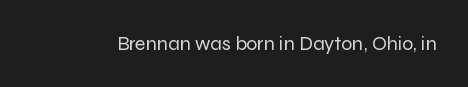
The image shows 20 px text type, upright; set normal letter spacing, not underlined.
